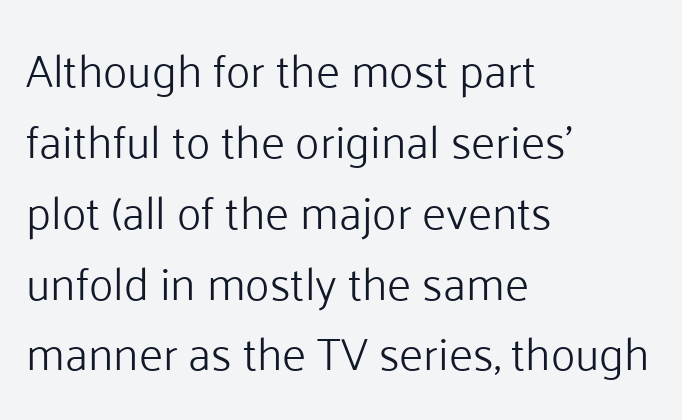
The image shows 46 px light sans-serif type, upright; set left-aligned, normal line spacing (1.54x), normal letter spacing, not underlined; low stroke contrast and a medium x-height.
